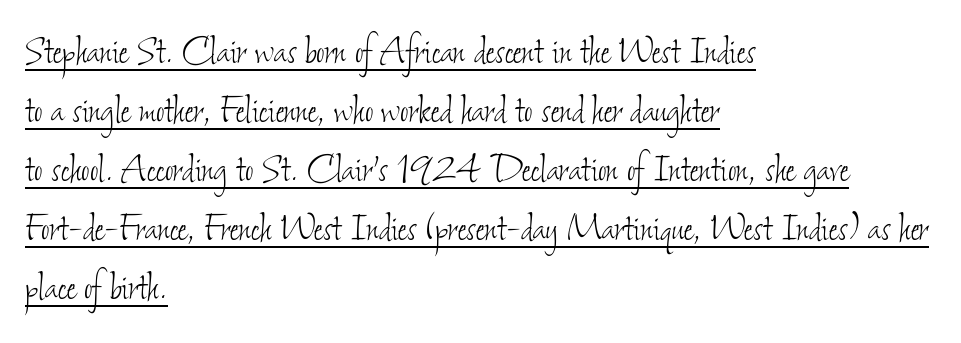
Q: Is the text bold? A: No.
Q: Is the text underlined? A: Yes.
Q: How is the paragraph aligned? A: Left-aligned.
Q: Is the spacing between letters normal or unusually wide? A: Normal.
Q: Is the spacing between lines tight, normal or loose? A: Normal.
Q: Width (condensed, normal, or wide)? A: Condensed.
Q: Stroke contrast? A: Low.
Q: x-height? A: Small.
Q: Monospaced? A: No.
